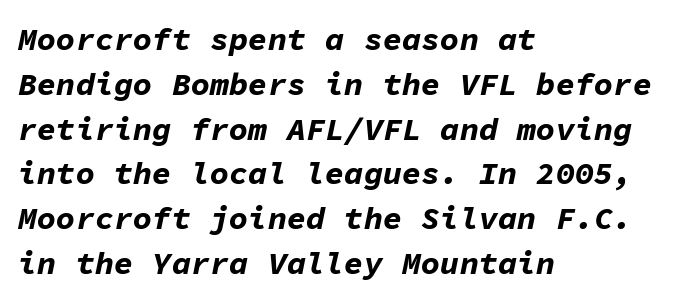
Fixed-width glyphs throughout — classic coding-font behaviour. The space between consecutive lines is moderate. Letter spacing: default. Has an underline been added? It has not.
